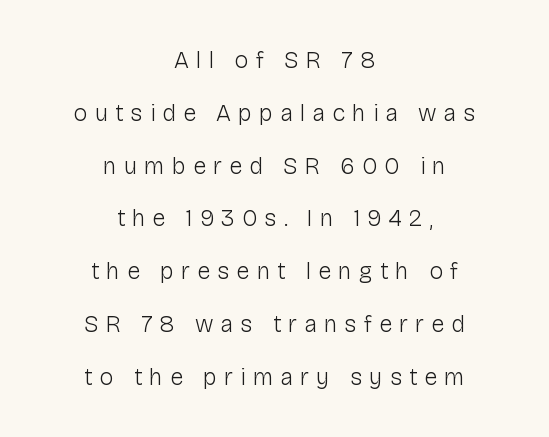
{"italic": "no", "bold": "no", "underline": "no", "align": "center", "line_spacing": "loose", "line_spacing_ratio": 2.2, "letter_spacing": "wide", "letter_spacing_em": 0.29, "glyph_px": 24}
